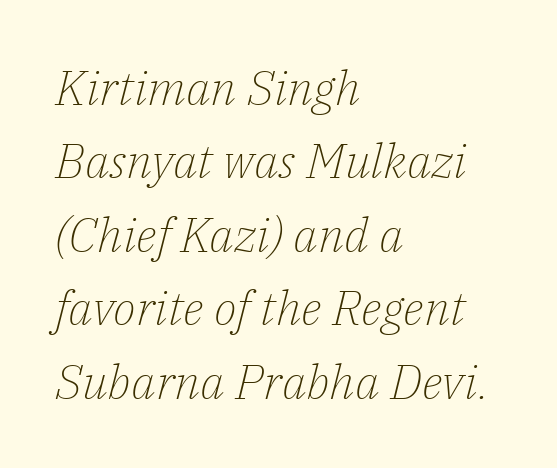
Q: Is the text bold? A: No.
Q: Is the text italic (slanted)? A: Yes, it leans right by about 14 degrees.
Q: Is the typeface a serif or a sans-serif typeface? A: Serif.
Q: Is the text underlined? A: No.
Q: How is the paragraph aligned? A: Left-aligned.
Q: Is the spacing between letters normal or unusually wide? A: Normal.
Q: Is the spacing between lines tight, normal or loose? A: Normal.
Q: Width (condensed, normal, or wide)? A: Normal.
Q: Stroke contrast? A: Low.
Q: x-height? A: Medium.
Q: Monospaced? A: No.
